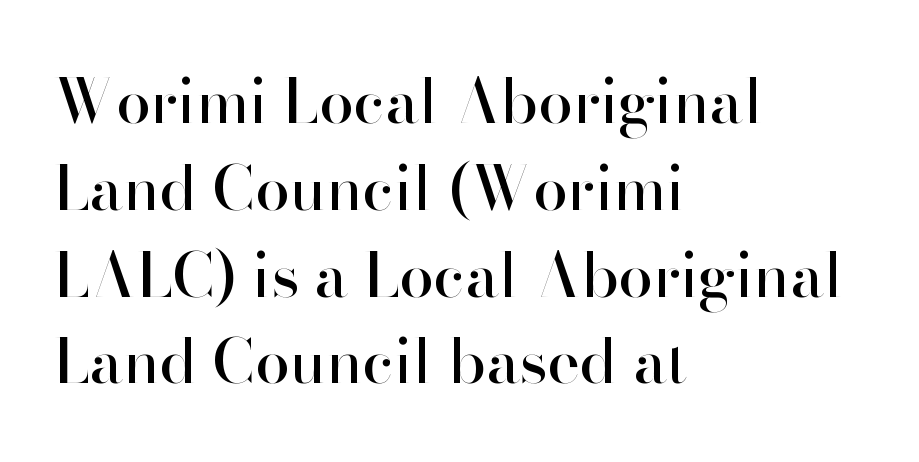
{"serif": "no", "italic": "no", "width": "normal", "stroke_contrast": "high", "x_height": "small", "monospaced": "no", "underline": "no", "align": "left", "line_spacing": "normal", "line_spacing_ratio": 1.4, "letter_spacing": "normal", "letter_spacing_em": 0.0, "glyph_px": 62}
